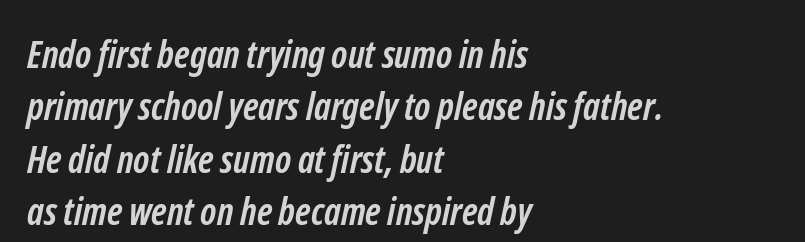
Q: Is the text bold? A: Yes.
Q: Is the typeface a serif or a sans-serif typeface? A: Sans-serif.
Q: Is the text underlined? A: No.
Q: How is the paragraph aligned? A: Left-aligned.
Q: Is the spacing between letters normal or unusually wide? A: Normal.
Q: Is the spacing between lines tight, normal or loose? A: Normal.
Q: Width (condensed, normal, or wide)? A: Condensed.
Q: Stroke contrast? A: Low.
Q: x-height? A: Medium.
Q: Monospaced? A: No.
